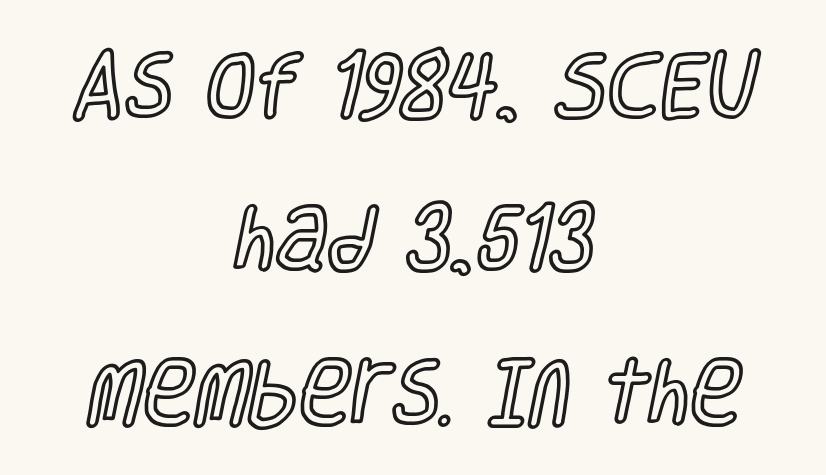
{"width": "condensed", "x_height": "large", "monospaced": "no", "underline": "no", "align": "center", "line_spacing": "loose", "line_spacing_ratio": 2.16, "letter_spacing": "normal", "letter_spacing_em": 0.0, "glyph_px": 71}
